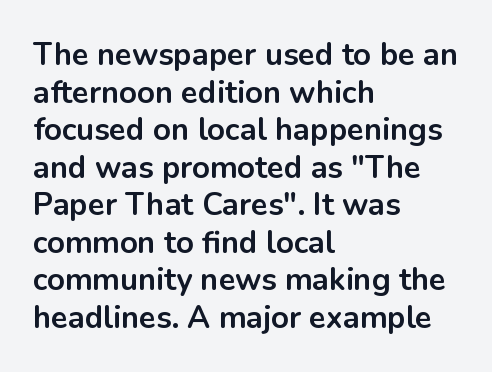
The image shows 31 px bold sans-serif type, upright; set left-aligned, line spacing 1.21x, normal letter spacing, not underlined; low stroke contrast and a medium x-height.
